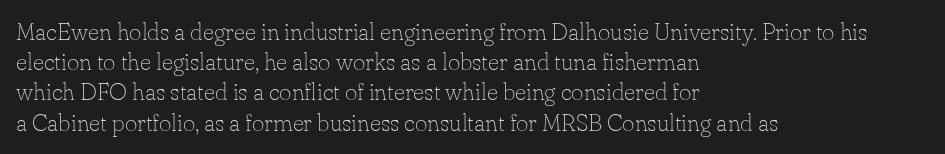
{"italic": "no", "bold": "no", "underline": "no", "align": "left", "line_spacing": "normal", "line_spacing_ratio": 1.26, "letter_spacing": "normal", "letter_spacing_em": 0.0, "glyph_px": 24}
